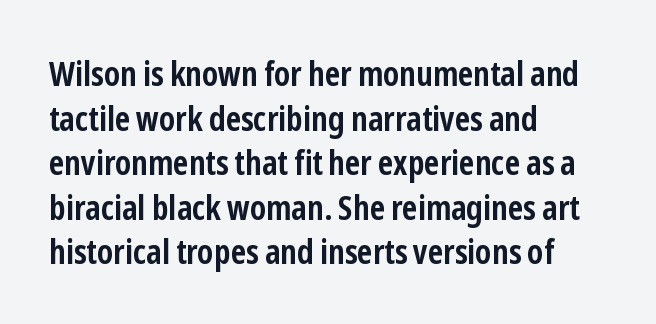
{"serif": "no", "italic": "no", "bold": "yes", "weight": "semibold", "width": "condensed", "stroke_contrast": "low", "x_height": "medium", "monospaced": "no", "underline": "no", "align": "left", "line_spacing": "normal", "line_spacing_ratio": 1.31, "letter_spacing": "normal", "letter_spacing_em": 0.0, "glyph_px": 34}
